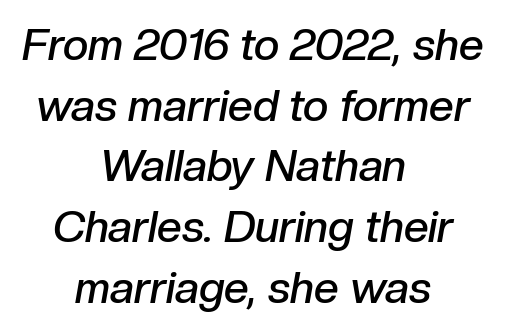
Characters follow at the spacing the type designer built in. Rows of type keep a routine distance in the vertical direction. The rendering applies a slant to the glyphs. Note the varied advance widths — an 'i' is clearly narrower than an 'm'.
